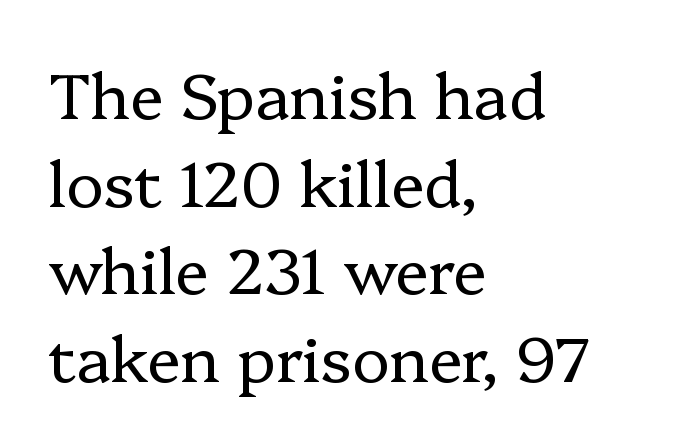
The image shows 63 px regular-weight serif type, upright; set left-aligned, normal line spacing (1.39x), normal letter spacing, not underlined; low stroke contrast and a medium x-height.
